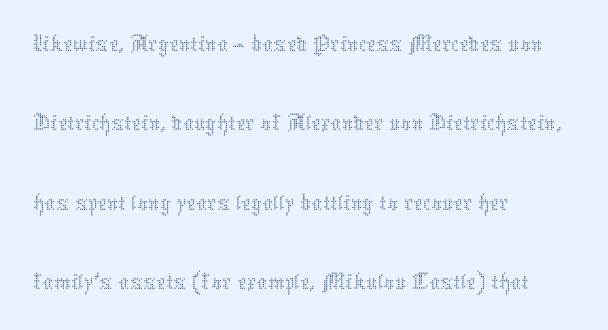
The image shows 53 px thin type, upright; set left-aligned, normal line spacing (1.5x), normal letter spacing, not underlined; medium stroke contrast and a medium x-height.
